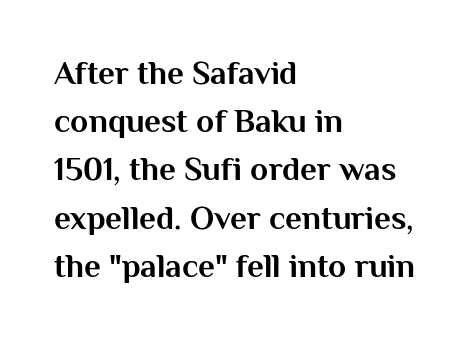
{"serif": "no", "italic": "no", "bold": "yes", "weight": "bold", "width": "normal", "stroke_contrast": "medium", "x_height": "medium", "monospaced": "no", "underline": "no", "align": "left", "line_spacing": "normal", "line_spacing_ratio": 1.46, "letter_spacing": "normal", "letter_spacing_em": 0.0, "glyph_px": 33}
